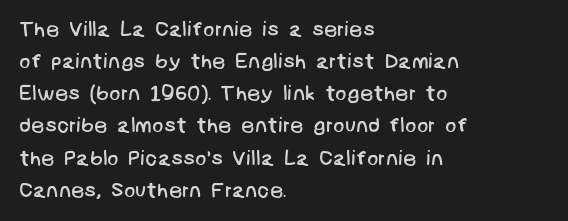
How would I describe the line gaps? Plain and ordinary. Default kerning and tracking; the words read as compact shapes. The space directly below the letters is spotless. The ragged edge is on the right, which tells us the setting is flush left. Stems here are at most as thick as an everyday book face.
